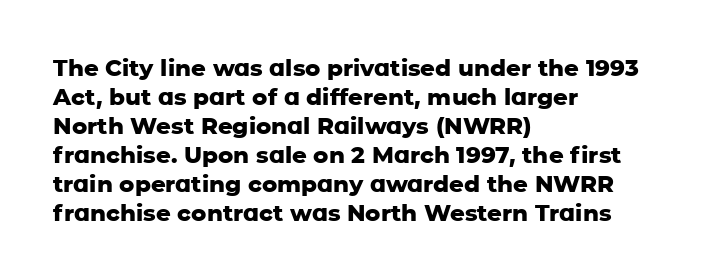
{"italic": "no", "bold": "yes", "underline": "no", "align": "left", "line_spacing": "normal", "line_spacing_ratio": 1.26, "letter_spacing": "normal", "letter_spacing_em": 0.0, "glyph_px": 23}
